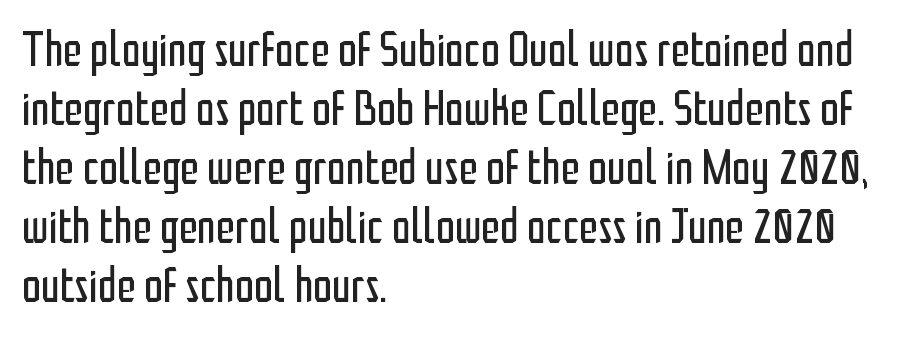
{"serif": "no", "italic": "no", "bold": "no", "weight": "regular", "width": "condensed", "stroke_contrast": "low", "x_height": "medium", "monospaced": "no", "underline": "no", "align": "left", "line_spacing_ratio": 1.23, "letter_spacing": "normal", "letter_spacing_em": 0.0, "glyph_px": 48}
